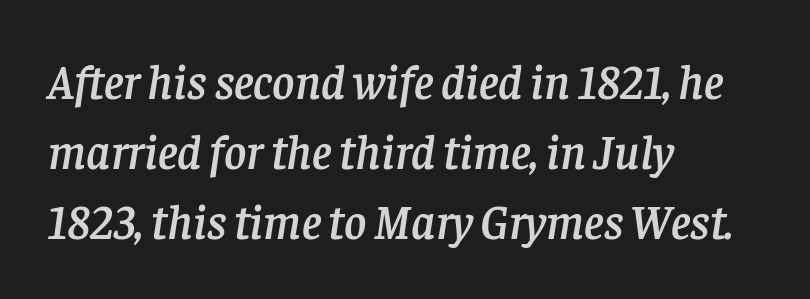
{"serif": "yes", "italic": "yes", "lean": "right", "slant_degrees": 8, "width": "normal", "stroke_contrast": "low", "x_height": "large", "monospaced": "no", "underline": "no", "align": "left", "line_spacing": "normal", "line_spacing_ratio": 1.46, "letter_spacing": "normal", "letter_spacing_em": 0.0, "glyph_px": 48}
